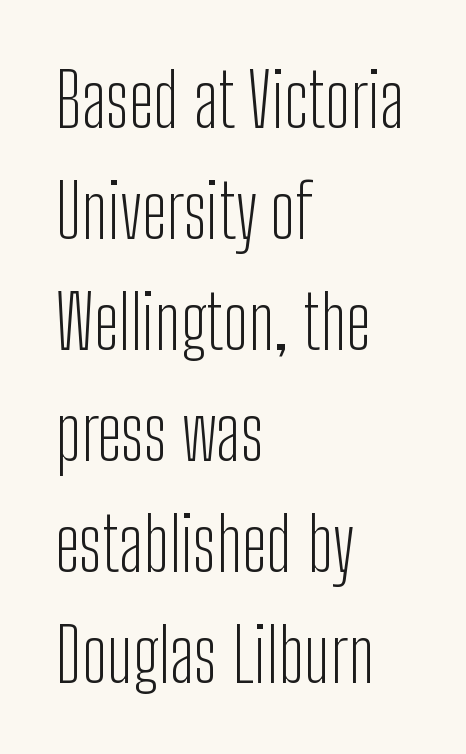
The image shows 74 px light, condensed sans-serif type, upright; set left-aligned, normal line spacing (1.5x), normal letter spacing, not underlined; low stroke contrast and a medium x-height.
